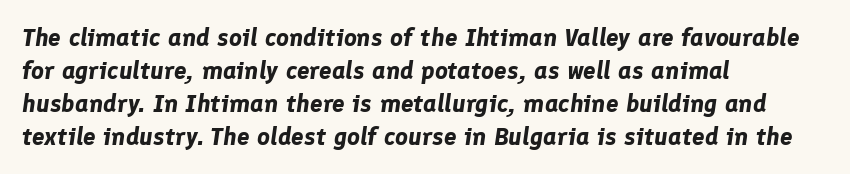
The image shows 25 px bold type, italic (leaning right); set left-aligned, normal line spacing (1.32x), normal letter spacing, not underlined.
